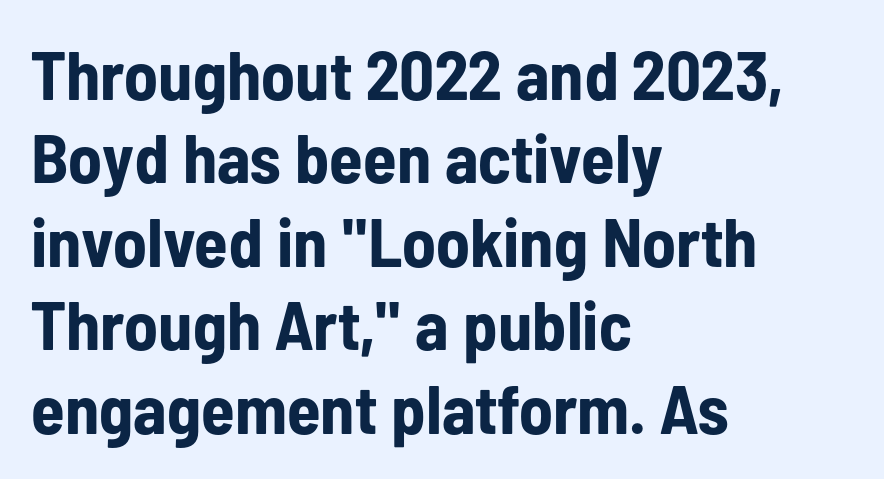
Q: Is the text bold? A: Yes.
Q: Is the text italic (slanted)? A: No, it is upright.
Q: Is the typeface a serif or a sans-serif typeface? A: Sans-serif.
Q: Is the text underlined? A: No.
Q: How is the paragraph aligned? A: Left-aligned.
Q: Is the spacing between letters normal or unusually wide? A: Normal.
Q: Width (condensed, normal, or wide)? A: Condensed.
Q: Stroke contrast? A: Low.
Q: x-height? A: Medium.
Q: Monospaced? A: No.
